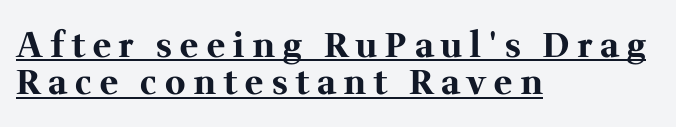
Q: Is the text bold? A: Yes.
Q: Is the text italic (slanted)? A: No, it is upright.
Q: Is the typeface a serif or a sans-serif typeface? A: Serif.
Q: Is the text underlined? A: Yes.
Q: How is the paragraph aligned? A: Left-aligned.
Q: Is the spacing between letters normal or unusually wide? A: Unusually wide.
Q: Is the spacing between lines tight, normal or loose? A: Tight.
Q: Width (condensed, normal, or wide)? A: Normal.
Q: Stroke contrast? A: Medium.
Q: x-height? A: Medium.
Q: Monospaced? A: No.
